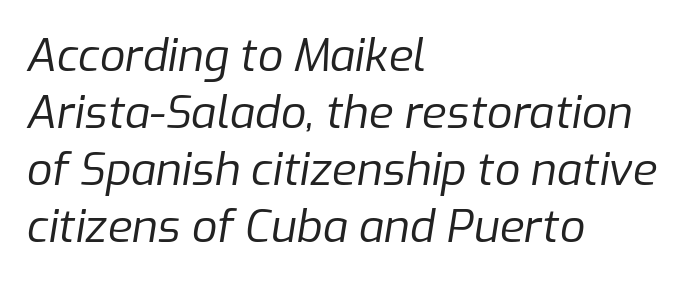
The image shows 45 px regular-weight type, italic (leaning right); set left-aligned, normal line spacing (1.27x), normal letter spacing, not underlined; low stroke contrast and a medium x-height.
